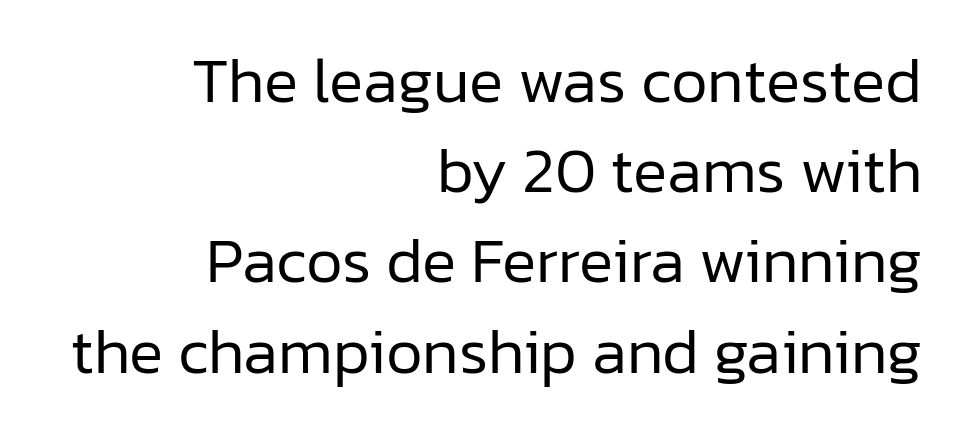
{"serif": "no", "italic": "no", "bold": "no", "weight": "regular", "width": "normal", "stroke_contrast": "low", "x_height": "medium", "monospaced": "no", "underline": "no", "align": "right", "line_spacing": "normal", "line_spacing_ratio": 1.41, "letter_spacing": "normal", "letter_spacing_em": 0.0, "glyph_px": 64}
